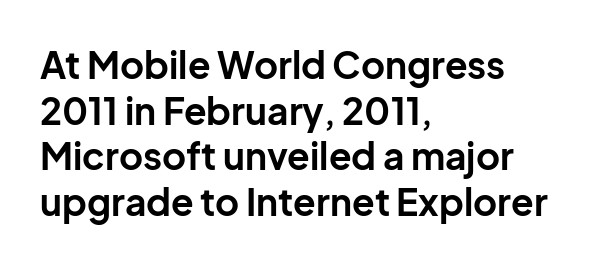
The image shows 37 px bold sans-serif type, upright; set left-aligned, line spacing 1.23x, normal letter spacing, not underlined; low stroke contrast and a medium x-height.
